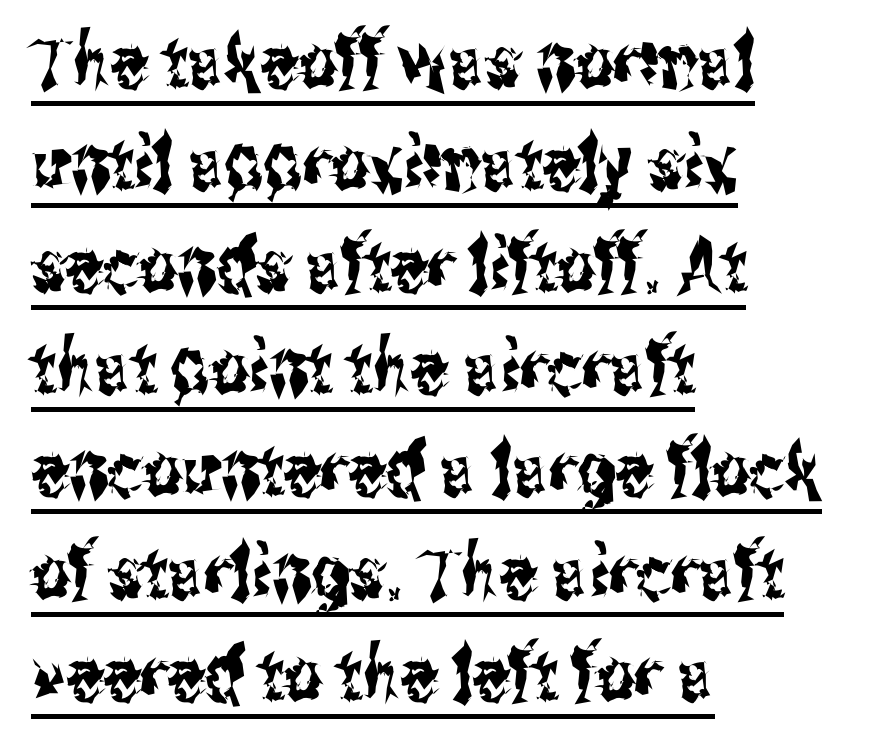
{"serif": "no", "italic": "no", "width": "condensed", "stroke_contrast": "medium", "x_height": "medium", "monospaced": "no", "underline": "yes", "align": "left", "line_spacing": "normal", "line_spacing_ratio": 1.38, "letter_spacing": "normal", "letter_spacing_em": 0.0, "glyph_px": 74}
